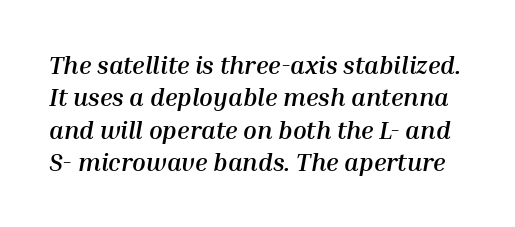
The image shows 25 px bold type, italic (leaning right); set normal line spacing (1.3x), normal letter spacing, not underlined.
